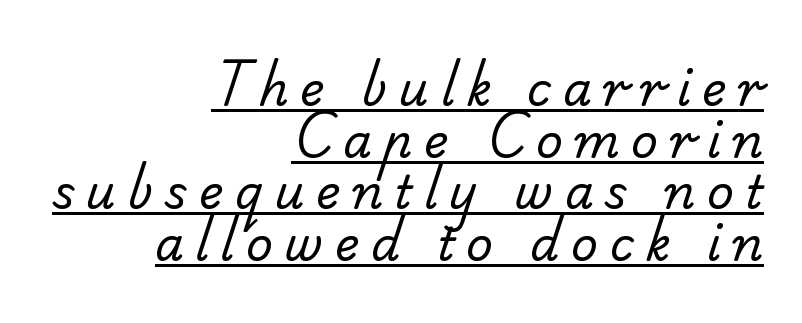
{"serif": "no", "bold": "no", "weight": "regular", "width": "normal", "stroke_contrast": "low", "x_height": "small", "monospaced": "no", "underline": "yes", "align": "right", "line_spacing": "tight", "line_spacing_ratio": 1.12, "letter_spacing": "wide", "letter_spacing_em": 0.25, "glyph_px": 46}
